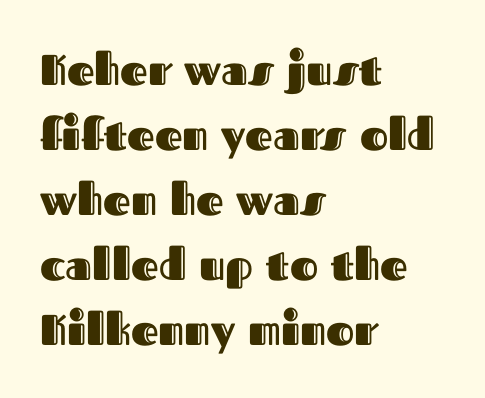
Q: Is the text italic (slanted)? A: No, it is upright.
Q: Is the text underlined? A: No.
Q: How is the paragraph aligned? A: Left-aligned.
Q: Is the spacing between letters normal or unusually wide? A: Normal.
Q: Is the spacing between lines tight, normal or loose? A: Normal.
Q: Width (condensed, normal, or wide)? A: Normal.
Q: x-height? A: Medium.
Q: Monospaced? A: No.
